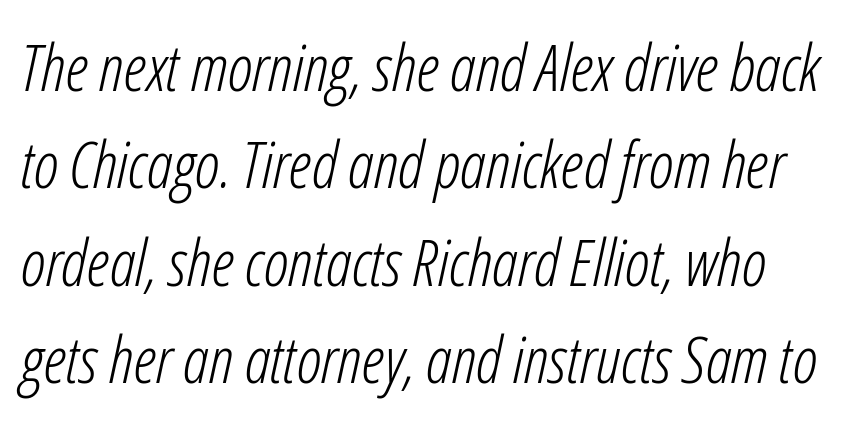
The image shows 65 px light, condensed type, italic (leaning right); set normal line spacing (1.5x), normal letter spacing, not underlined; low stroke contrast and a medium x-height.
